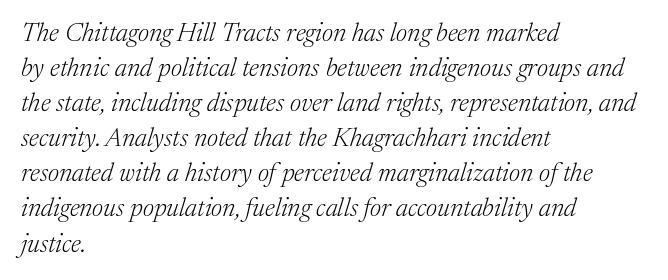
Q: Is the text bold? A: No.
Q: Is the text italic (slanted)? A: Yes, it leans right by about 17 degrees.
Q: Is the text underlined? A: No.
Q: How is the paragraph aligned? A: Left-aligned.
Q: Is the spacing between letters normal or unusually wide? A: Normal.
Q: Is the spacing between lines tight, normal or loose? A: Normal.
